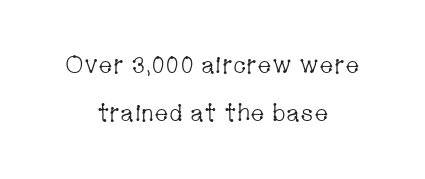
The image shows 24 px text type, upright; set centered, loose line spacing (1.98x), normal letter spacing, not underlined.
